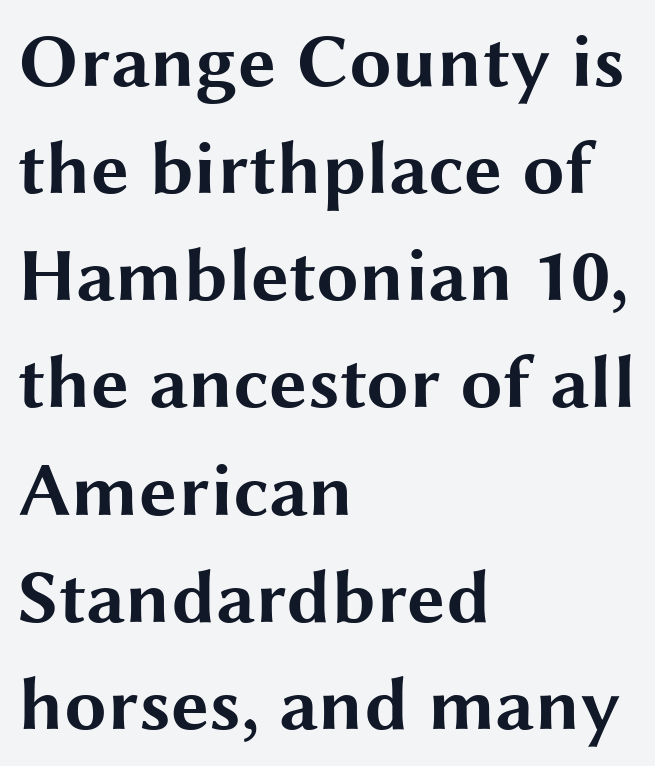
The image shows 76 px bold, wide sans-serif type, upright; set left-aligned, normal line spacing (1.41x), normal letter spacing, not underlined; medium stroke contrast and a medium x-height.
